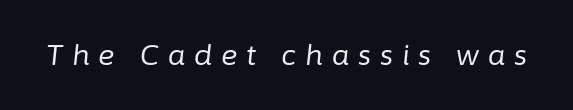
Think standard paragraph weight, or any step lighter than that. How are the letters spaced? Widely, with obvious added tracking. Words float on clear page, feet unadorned. This sample uses an oblique cut, with every glyph tilted off the vertical. Think of a printed novel: that variable character pitch is what you see here.
